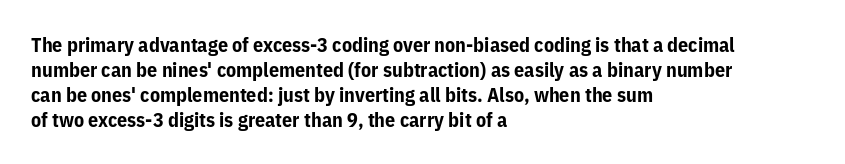
{"italic": "no", "bold": "yes", "underline": "no", "align": "left", "line_spacing": "normal", "line_spacing_ratio": 1.25, "letter_spacing": "normal", "letter_spacing_em": 0.0, "glyph_px": 20}
